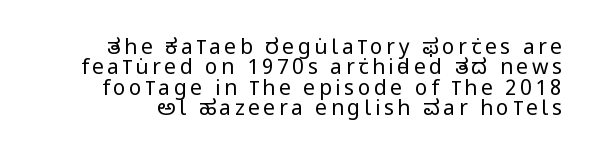
Horizontal bands of white between lines are thin slivers. The typography opts for an upright posture over an oblique one. Descender tails drop into unmarked territory. The passage shown is not bold in any degree.
